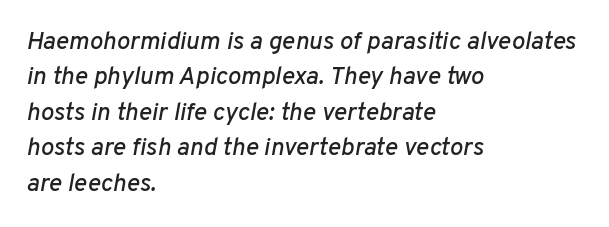
The lines in this sample share a left origin and differ only in where they stop. Spacing between characters is what you'd get straight out of the box. Is the type slanted? Yes — the strokes lean at a clear angle. A typesetter would call this leading conventional body-copy spacing.
